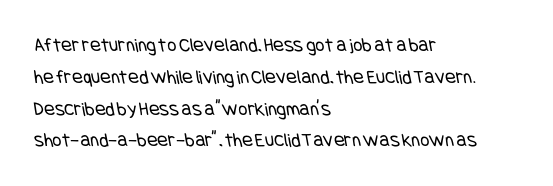
The rows are spaced the way most documents space them. Leftover space on each line is placed entirely after the last word. Check the space under the baseline: it is left empty. These lines keep a tight, regular rhythm from letter to letter. Summary of weight: not heavy and not bold.
